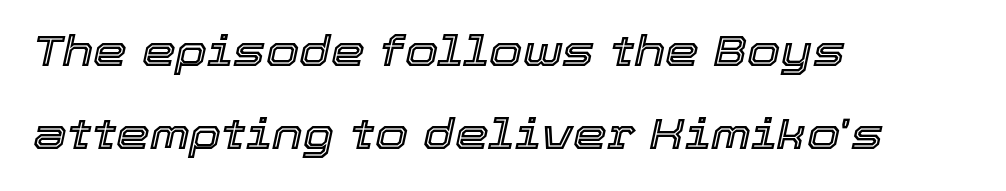
Q: Is the text italic (slanted)? A: Yes, it leans right by about 12 degrees.
Q: Is the text underlined? A: No.
Q: How is the paragraph aligned? A: Left-aligned.
Q: Is the spacing between letters normal or unusually wide? A: Normal.
Q: Is the spacing between lines tight, normal or loose? A: Loose.
Q: Width (condensed, normal, or wide)? A: Normal.
Q: x-height? A: Medium.
Q: Monospaced? A: No.
